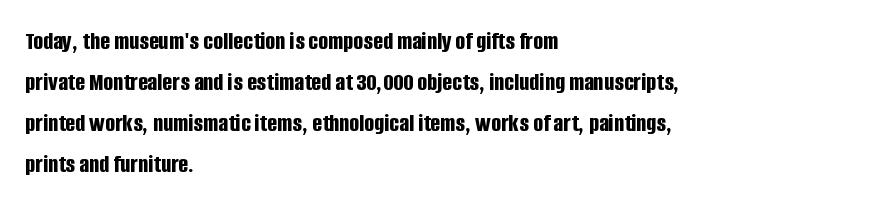
The image shows 26 px bold type, upright; set left-aligned, normal line spacing (1.58x), normal letter spacing, not underlined.
